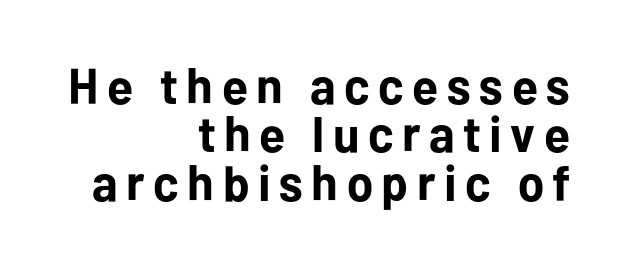
The image shows 50 px bold sans-serif type, upright; set right-aligned, tight line spacing (0.97x), not underlined; low stroke contrast and a medium x-height.
